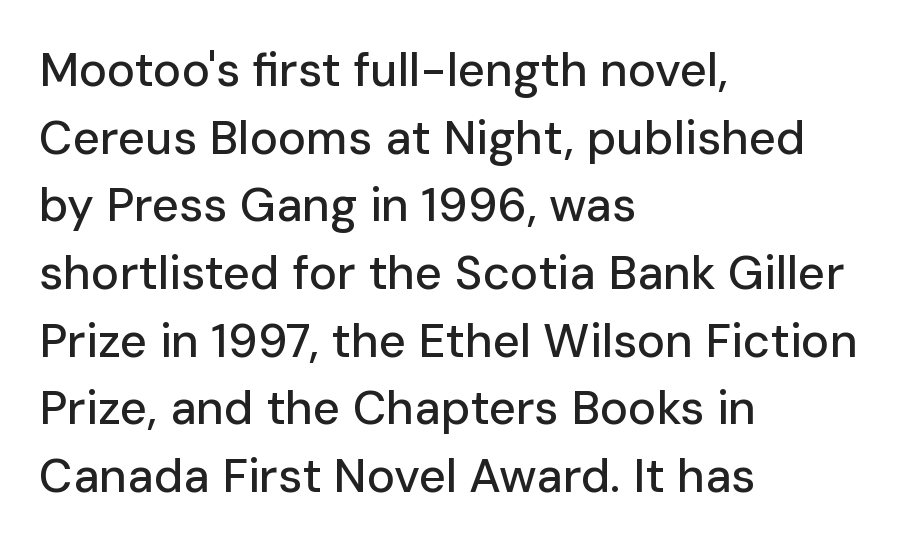
Tracking value appears to be zero — textbook default spacing. Rows of type keep a routine distance in the vertical direction. The passage shown is typed in a proportional face where columns would drift. Beneath every word, the page is bare. Left-aligned paragraph, ragged on the right.
